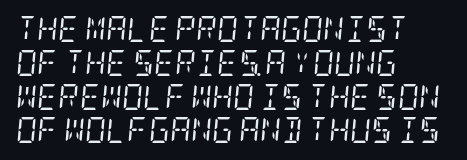
{"italic": "yes", "lean": "right", "slant_degrees": 5, "bold": "no", "underline": "no", "align": "left", "line_spacing": "normal", "line_spacing_ratio": 1.3, "letter_spacing": "normal", "letter_spacing_em": 0.0, "glyph_px": 26}
